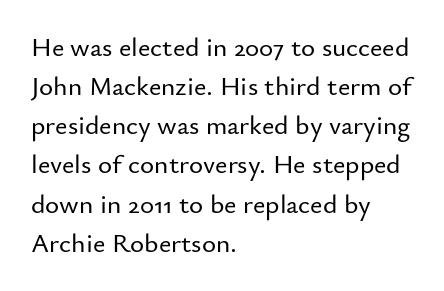
Evenly set lines give the paragraph a standard silhouette. What stands out about the letter spacing? Nothing — it is the standard amount. Glance below the letters and you will spot only blank space. The compositor pushed each line to the left boundary. The axis of the letterforms is exactly vertical.
